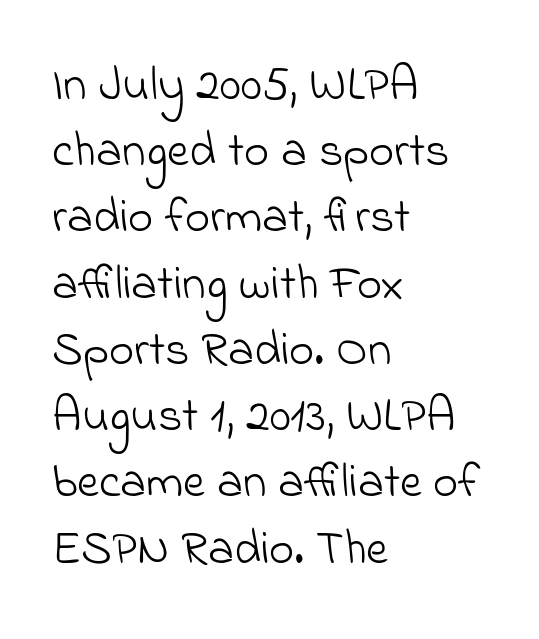
The image shows 48 px light sans-serif type; set left-aligned, normal line spacing (1.38x), normal letter spacing, not underlined; low stroke contrast and a small x-height.
